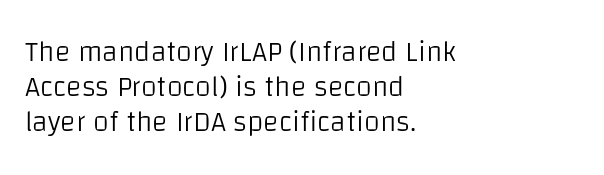
Q: Is the text bold? A: No.
Q: Is the text italic (slanted)? A: No, it is upright.
Q: Is the typeface a serif or a sans-serif typeface? A: Sans-serif.
Q: Is the text underlined? A: No.
Q: How is the paragraph aligned? A: Left-aligned.
Q: Is the spacing between letters normal or unusually wide? A: Normal.
Q: Width (condensed, normal, or wide)? A: Normal.
Q: Stroke contrast? A: Low.
Q: x-height? A: Large.
Q: Monospaced? A: No.
